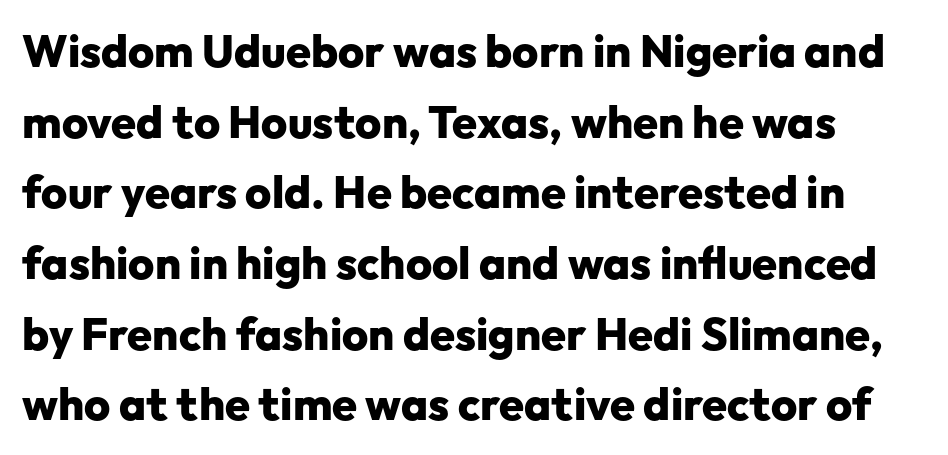
Q: Is the text bold? A: Yes.
Q: Is the text italic (slanted)? A: No, it is upright.
Q: Is the typeface a serif or a sans-serif typeface? A: Sans-serif.
Q: Is the text underlined? A: No.
Q: Is the spacing between letters normal or unusually wide? A: Normal.
Q: Is the spacing between lines tight, normal or loose? A: Normal.
Q: Width (condensed, normal, or wide)? A: Normal.
Q: Stroke contrast? A: Low.
Q: x-height? A: Medium.
Q: Monospaced? A: No.
